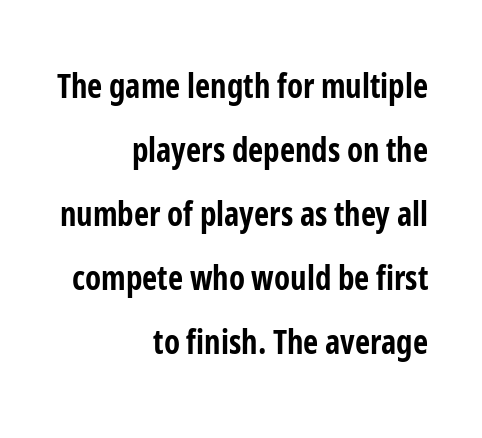
Is the letter spacing exaggerated? No — it looks like the ordinary default. The rendering uses a bold face; every stroke is thick and dark. No italicization has been applied; the sample stays upright. The passage shown is typed in a proportional face where columns would drift.
